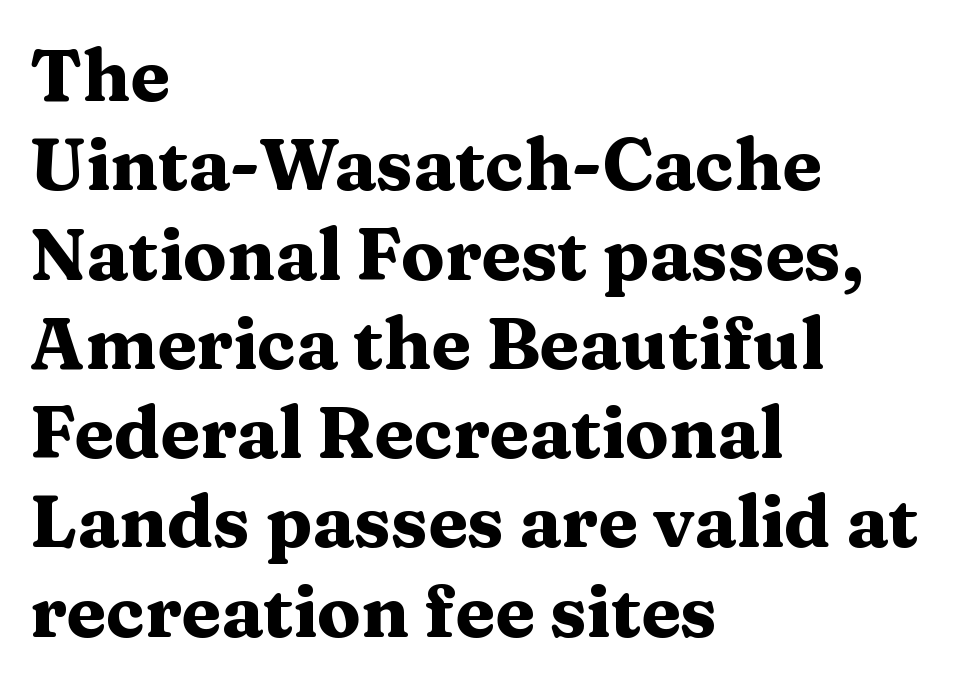
{"serif": "yes", "italic": "no", "bold": "yes", "weight": "heavy", "width": "wide", "stroke_contrast": "medium", "x_height": "medium", "monospaced": "no", "underline": "no", "align": "left", "line_spacing_ratio": 1.24, "letter_spacing": "normal", "letter_spacing_em": 0.0, "glyph_px": 72}
